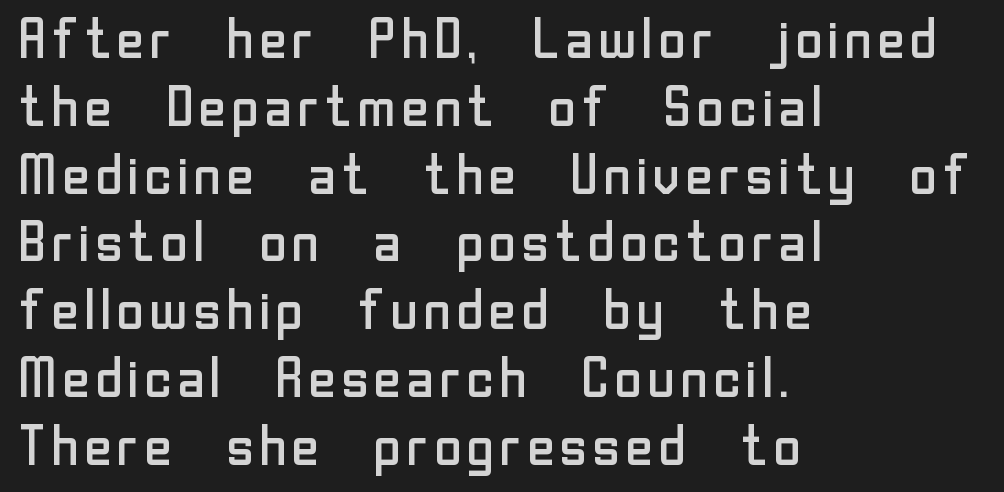
The letters carry no serifs — their stems end cleanly without finishing strokes. Letters rest on an invisible, unmarked baseline. A student would call this left alignment; a typographer would say flush left, rag right. Think standard paragraph weight, or any step lighter than that.
